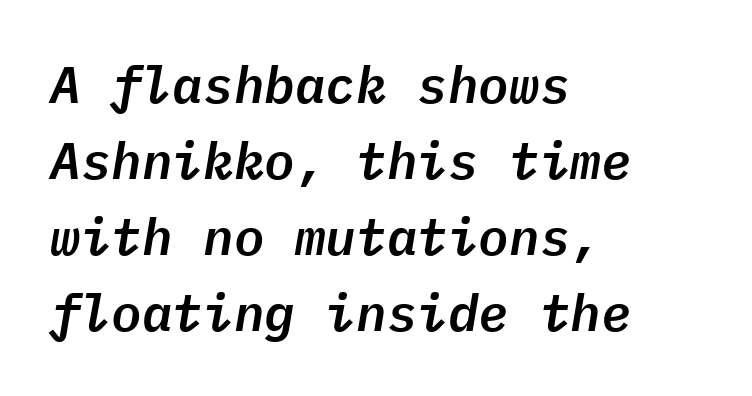
Q: Is the text italic (slanted)? A: Yes, it leans right by about 9 degrees.
Q: Is the text underlined? A: No.
Q: How is the paragraph aligned? A: Left-aligned.
Q: Is the spacing between letters normal or unusually wide? A: Normal.
Q: Is the spacing between lines tight, normal or loose? A: Normal.
Q: Width (condensed, normal, or wide)? A: Normal.
Q: Stroke contrast? A: Low.
Q: x-height? A: Medium.
Q: Monospaced? A: Yes.
